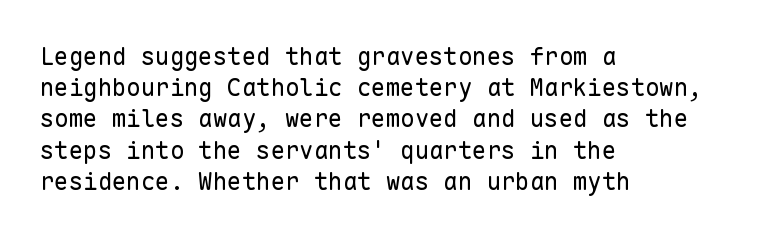
{"italic": "no", "bold": "no", "underline": "no", "align": "left", "line_spacing": "normal", "line_spacing_ratio": 1.3, "letter_spacing": "normal", "letter_spacing_em": 0.0, "glyph_px": 24}
